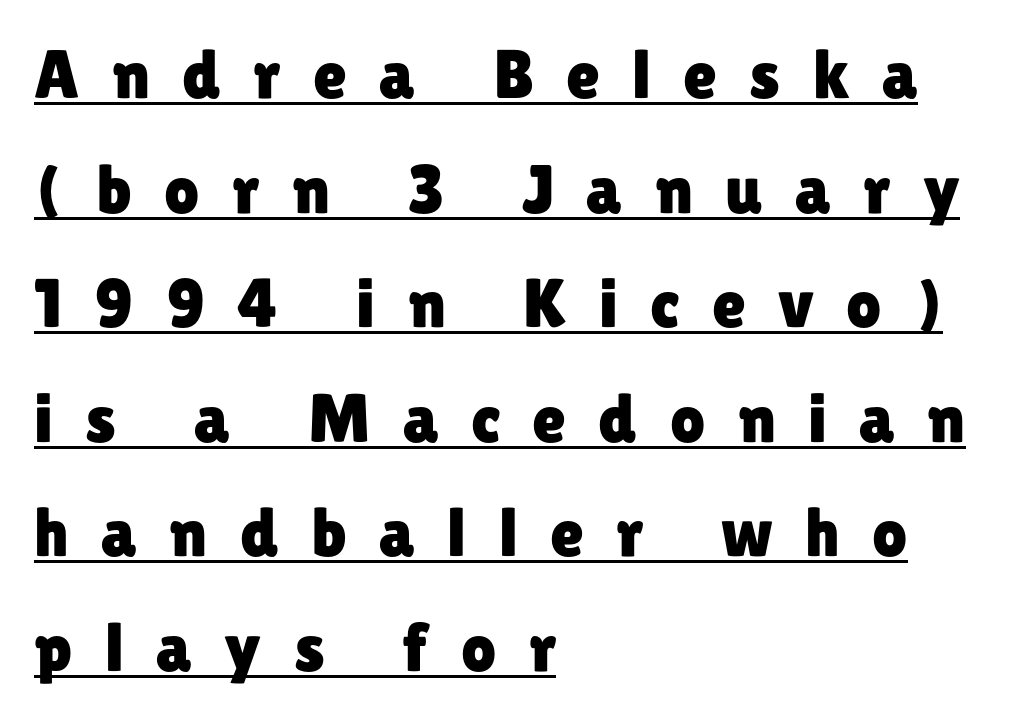
Q: Is the text italic (slanted)? A: No, it is upright.
Q: Is the typeface a serif or a sans-serif typeface? A: Sans-serif.
Q: Is the text underlined? A: Yes.
Q: How is the paragraph aligned? A: Left-aligned.
Q: Is the spacing between letters normal or unusually wide? A: Unusually wide.
Q: Is the spacing between lines tight, normal or loose? A: Normal.
Q: Width (condensed, normal, or wide)? A: Normal.
Q: Stroke contrast? A: Low.
Q: x-height? A: Medium.
Q: Monospaced? A: No.
